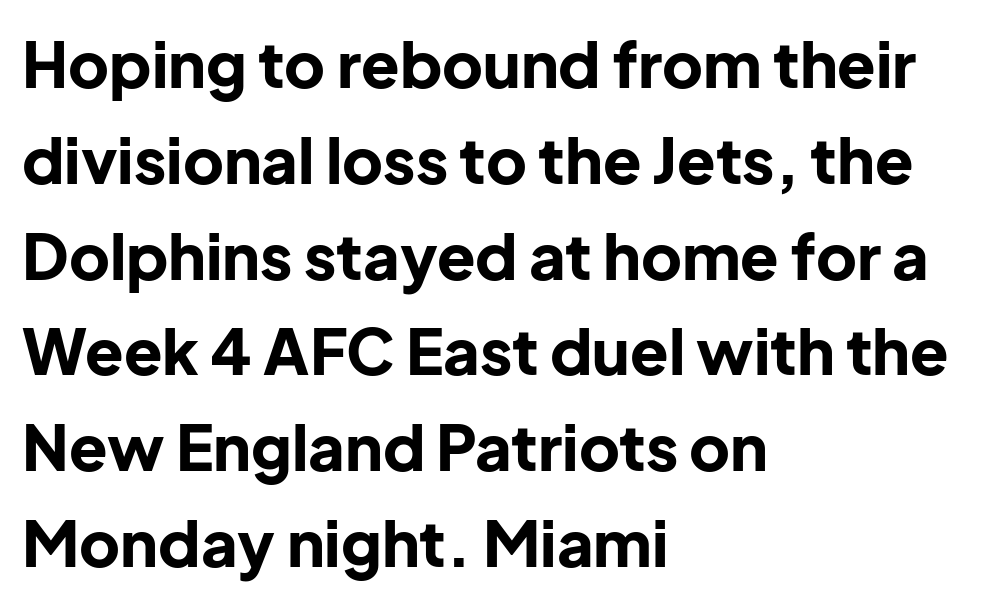
{"serif": "no", "italic": "no", "bold": "yes", "weight": "bold", "width": "normal", "stroke_contrast": "low", "x_height": "medium", "monospaced": "no", "underline": "no", "align": "left", "line_spacing": "normal", "line_spacing_ratio": 1.52, "letter_spacing": "normal", "letter_spacing_em": 0.0, "glyph_px": 63}
